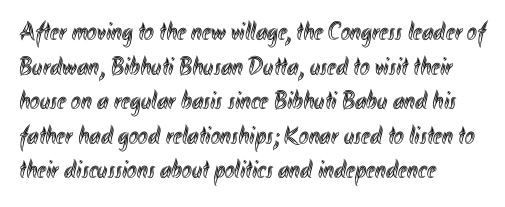
Q: Is the text italic (slanted)? A: Yes.
Q: Is the text underlined? A: No.
Q: How is the paragraph aligned? A: Left-aligned.
Q: Is the spacing between letters normal or unusually wide? A: Normal.
Q: Is the spacing between lines tight, normal or loose? A: Normal.
